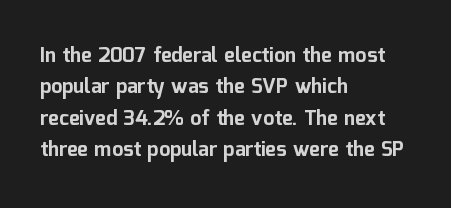
Q: Is the text bold? A: Yes.
Q: Is the text italic (slanted)? A: No, it is upright.
Q: Is the text underlined? A: No.
Q: How is the paragraph aligned? A: Left-aligned.
Q: Is the spacing between letters normal or unusually wide? A: Normal.
Q: Is the spacing between lines tight, normal or loose? A: Normal.
